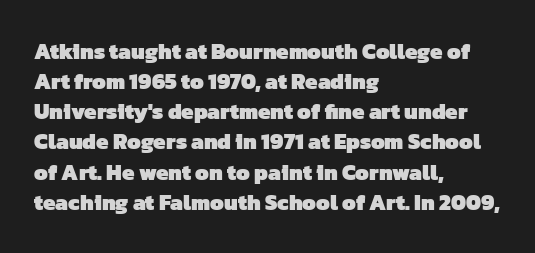
Q: Is the text bold? A: Yes.
Q: Is the text underlined? A: No.
Q: How is the paragraph aligned? A: Left-aligned.
Q: Is the spacing between letters normal or unusually wide? A: Normal.
Q: Is the spacing between lines tight, normal or loose? A: Normal.
